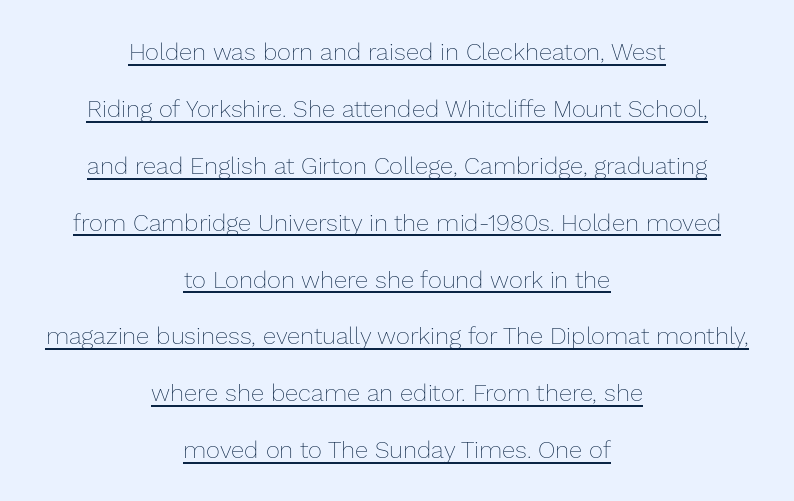
You can see a thin bar hugging the bottom of the glyphs. The lines are spread far apart with generous leading. The lettering stays uniformly vertical, giving the passage a roman look. Short note: letters normally spaced. Stem width sits at or under what a default text font uses. The typesetter chose a symmetrical, centered arrangement here.
